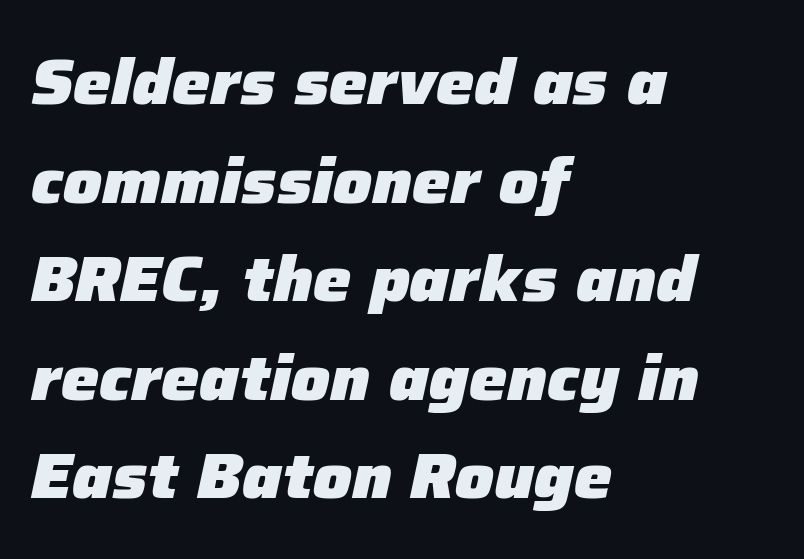
The image shows 64 px heavy type, italic (leaning right); set left-aligned, normal line spacing (1.54x), normal letter spacing, not underlined; low stroke contrast and a medium x-height.
